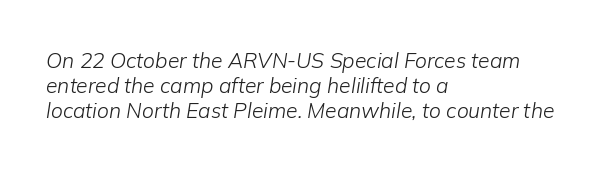
Q: Is the text bold? A: No.
Q: Is the text italic (slanted)? A: Yes, it leans right by about 9 degrees.
Q: Is the text underlined? A: No.
Q: How is the paragraph aligned? A: Left-aligned.
Q: Is the spacing between letters normal or unusually wide? A: Normal.
